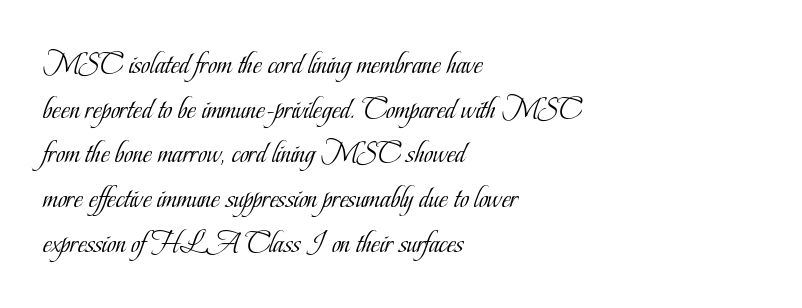
Q: Is the text bold? A: No.
Q: Is the text italic (slanted)? A: Yes.
Q: Is the typeface a serif or a sans-serif typeface? A: Serif.
Q: Is the text underlined? A: No.
Q: How is the paragraph aligned? A: Left-aligned.
Q: Is the spacing between letters normal or unusually wide? A: Normal.
Q: Is the spacing between lines tight, normal or loose? A: Normal.
Q: Width (condensed, normal, or wide)? A: Condensed.
Q: Stroke contrast? A: Low.
Q: x-height? A: Small.
Q: Monospaced? A: No.
